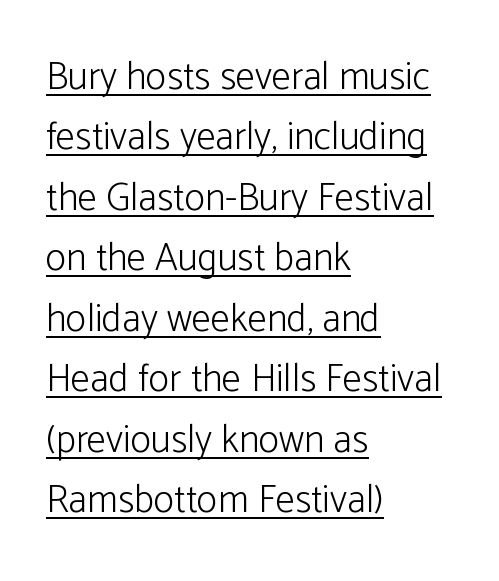
Q: Is the text bold? A: No.
Q: Is the text italic (slanted)? A: No, it is upright.
Q: Is the typeface a serif or a sans-serif typeface? A: Sans-serif.
Q: Is the text underlined? A: Yes.
Q: How is the paragraph aligned? A: Left-aligned.
Q: Is the spacing between letters normal or unusually wide? A: Normal.
Q: Is the spacing between lines tight, normal or loose? A: Normal.
Q: Width (condensed, normal, or wide)? A: Normal.
Q: Stroke contrast? A: Low.
Q: x-height? A: Medium.
Q: Monospaced? A: No.
